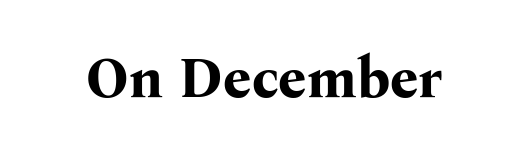
Q: Is the text bold? A: Yes.
Q: Is the text italic (slanted)? A: No, it is upright.
Q: Is the typeface a serif or a sans-serif typeface? A: Serif.
Q: Is the text underlined? A: No.
Q: Is the spacing between letters normal or unusually wide? A: Normal.
Q: Width (condensed, normal, or wide)? A: Normal.
Q: Stroke contrast? A: Medium.
Q: x-height? A: Medium.
Q: Monospaced? A: No.
